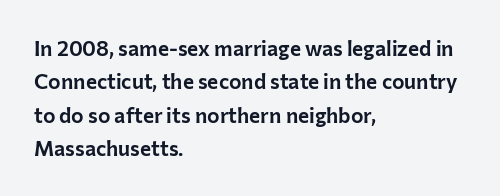
Q: Is the text italic (slanted)? A: No, it is upright.
Q: Is the text underlined? A: No.
Q: How is the paragraph aligned? A: Left-aligned.
Q: Is the spacing between letters normal or unusually wide? A: Normal.
Q: Is the spacing between lines tight, normal or loose? A: Normal.
